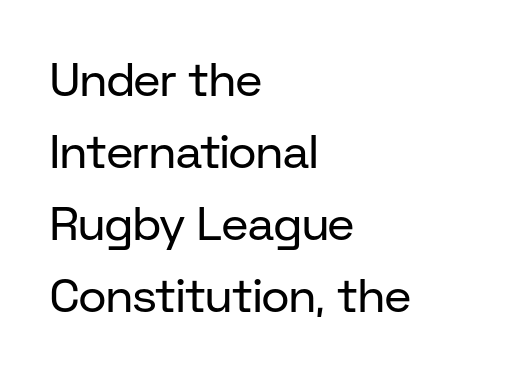
{"serif": "no", "italic": "no", "bold": "no", "weight": "regular", "width": "normal", "stroke_contrast": "low", "x_height": "medium", "monospaced": "no", "underline": "no", "align": "left", "line_spacing": "normal", "line_spacing_ratio": 1.53, "letter_spacing": "normal", "letter_spacing_em": 0.0, "glyph_px": 47}
